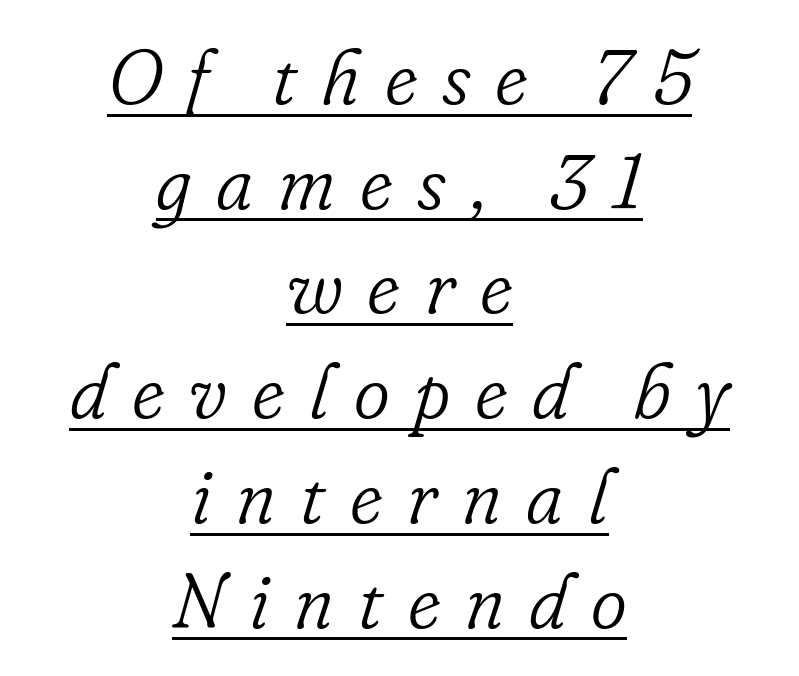
The image shows 77 px light serif type, italic (leaning right); set centered, normal line spacing (1.36x), unusually wide letter spacing (+0.32 em), underlined; low stroke contrast and a small x-height.
